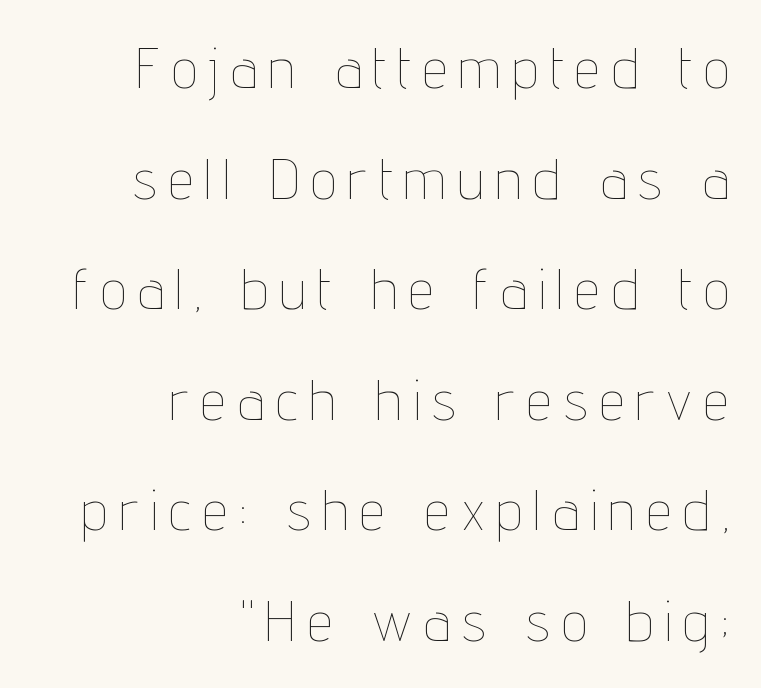
Q: Is the text bold? A: No.
Q: Is the text italic (slanted)? A: No, it is upright.
Q: Is the text underlined? A: No.
Q: How is the paragraph aligned? A: Right-aligned.
Q: Is the spacing between letters normal or unusually wide? A: Unusually wide.
Q: Is the spacing between lines tight, normal or loose? A: Loose.
Q: Width (condensed, normal, or wide)? A: Condensed.
Q: Stroke contrast? A: Low.
Q: x-height? A: Medium.
Q: Monospaced? A: No.
